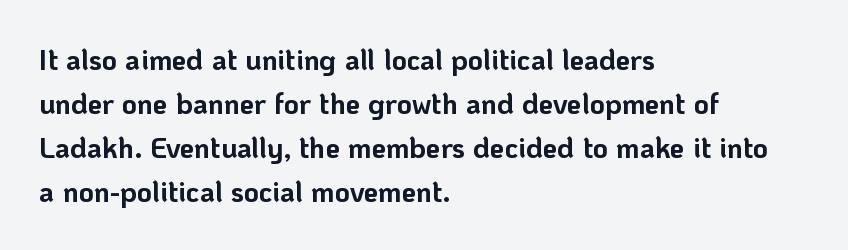
{"serif": "no", "italic": "no", "bold": "yes", "weight": "bold", "width": "normal", "stroke_contrast": "low", "x_height": "medium", "monospaced": "no", "underline": "no", "align": "left", "line_spacing": "normal", "line_spacing_ratio": 1.52, "letter_spacing": "normal", "letter_spacing_em": 0.0, "glyph_px": 29}
